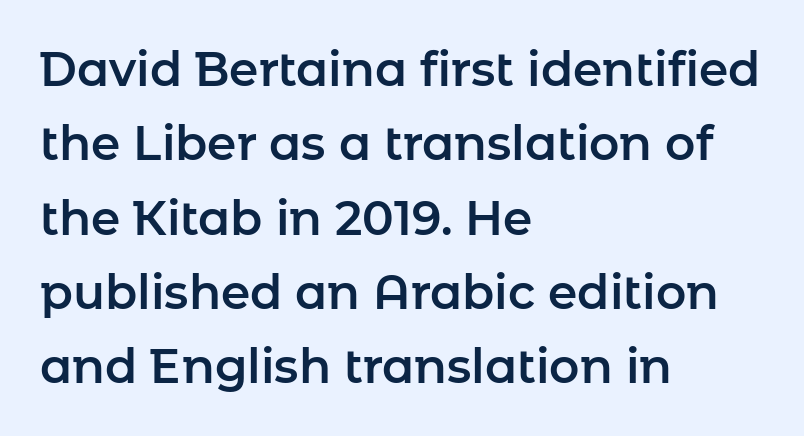
These lines are set flush left with a ragged right edge. This sample has the flowing, uneven cadence of proportional lettering. Each word holds together tightly as a unit, with standard inter-letter gaps. Descender tails drop into unmarked territory.
